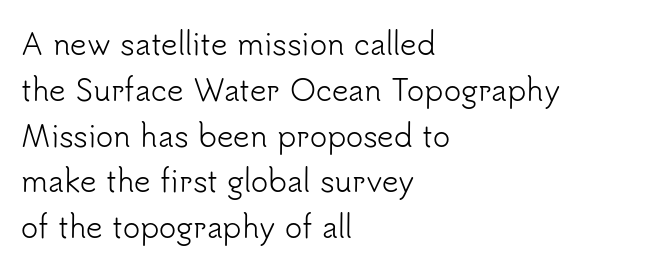
{"serif": "no", "italic": "no", "bold": "no", "weight": "light", "width": "normal", "stroke_contrast": "low", "x_height": "small", "monospaced": "no", "underline": "no", "align": "left", "line_spacing": "normal", "line_spacing_ratio": 1.58, "letter_spacing": "normal", "letter_spacing_em": 0.0, "glyph_px": 29}
